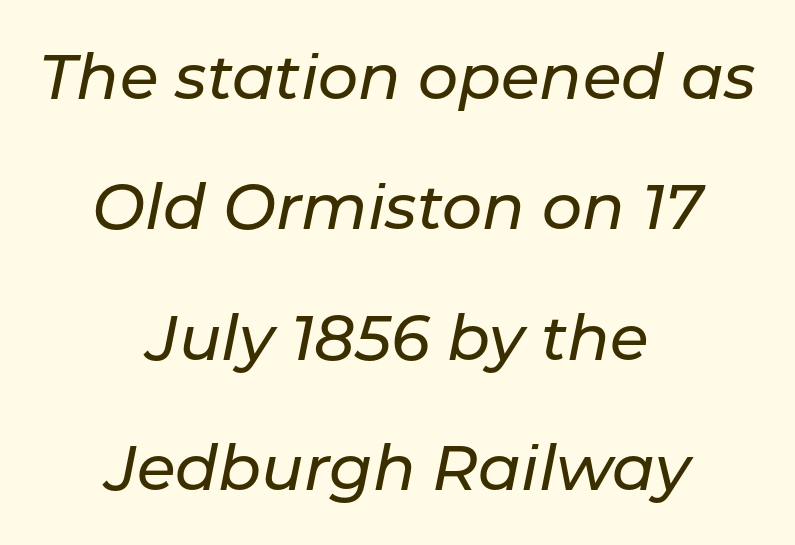
{"italic": "yes", "lean": "right", "slant_degrees": 11, "width": "normal", "stroke_contrast": "low", "x_height": "medium", "monospaced": "no", "underline": "no", "align": "center", "line_spacing": "loose", "line_spacing_ratio": 2.07, "letter_spacing": "normal", "letter_spacing_em": 0.0, "glyph_px": 63}
